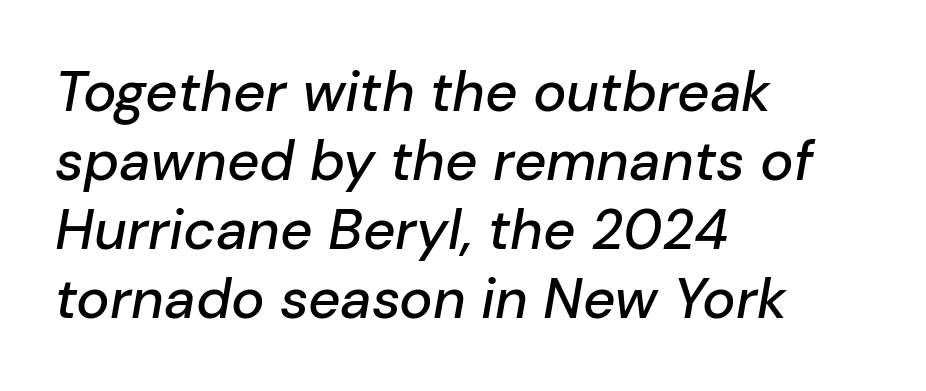
{"italic": "yes", "lean": "right", "slant_degrees": 10, "width": "normal", "stroke_contrast": "low", "x_height": "medium", "monospaced": "no", "underline": "no", "align": "left", "line_spacing_ratio": 1.23, "letter_spacing": "normal", "letter_spacing_em": 0.0, "glyph_px": 56}
